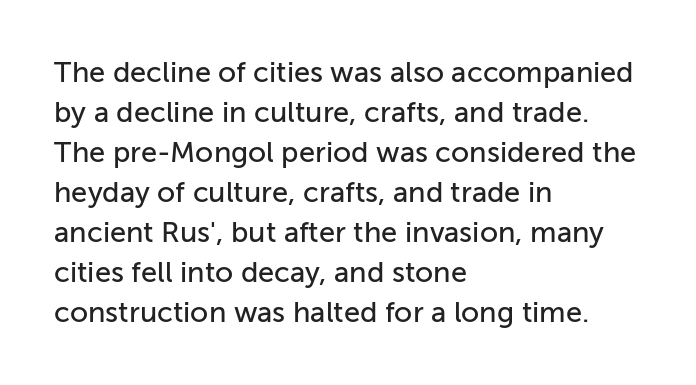
Q: Is the text italic (slanted)? A: No, it is upright.
Q: Is the typeface a serif or a sans-serif typeface? A: Sans-serif.
Q: Is the text underlined? A: No.
Q: How is the paragraph aligned? A: Left-aligned.
Q: Is the spacing between letters normal or unusually wide? A: Normal.
Q: Is the spacing between lines tight, normal or loose? A: Normal.
Q: Width (condensed, normal, or wide)? A: Normal.
Q: Stroke contrast? A: Low.
Q: x-height? A: Medium.
Q: Monospaced? A: No.
